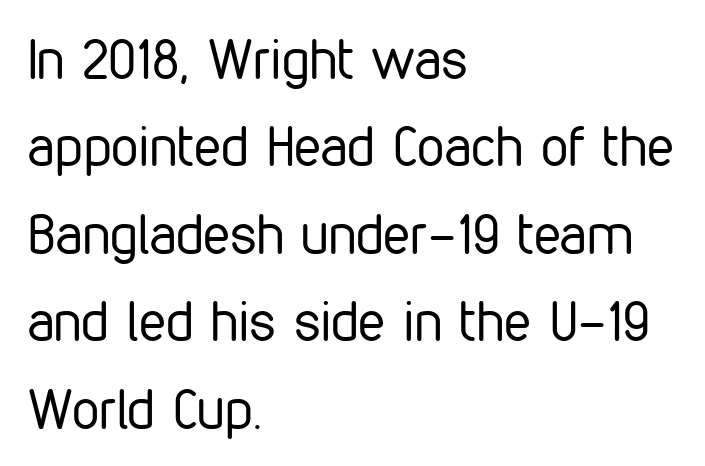
{"serif": "no", "italic": "no", "bold": "no", "weight": "regular", "width": "condensed", "stroke_contrast": "low", "x_height": "medium", "monospaced": "no", "underline": "no", "align": "left", "line_spacing": "normal", "line_spacing_ratio": 1.59, "letter_spacing": "normal", "letter_spacing_em": 0.0, "glyph_px": 55}
